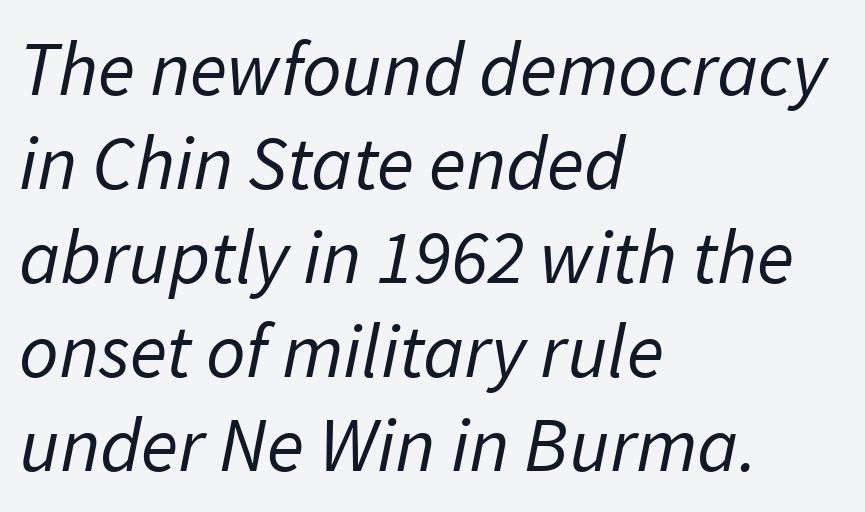
Q: Is the text bold? A: No.
Q: Is the typeface a serif or a sans-serif typeface? A: Sans-serif.
Q: Is the text underlined? A: No.
Q: How is the paragraph aligned? A: Left-aligned.
Q: Is the spacing between letters normal or unusually wide? A: Normal.
Q: Width (condensed, normal, or wide)? A: Normal.
Q: Stroke contrast? A: Low.
Q: x-height? A: Medium.
Q: Monospaced? A: No.
